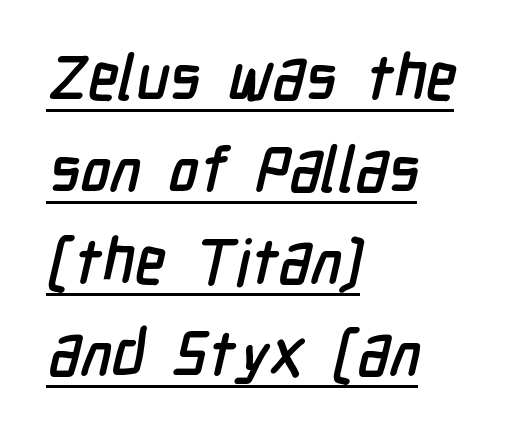
The image shows 63 px condensed sans-serif type; set left-aligned, normal line spacing (1.46x), normal letter spacing, underlined; low stroke contrast and a medium x-height.
